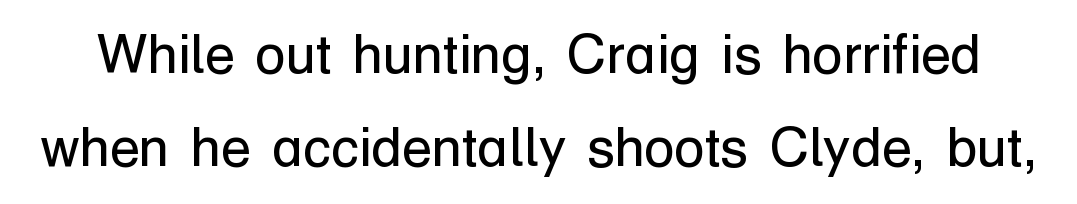
The horizontal fit of the characters is conventional and even. This is roman type, the default non-slanted kind. The font sits on the lighter half of the weight spectrum, regular included. Whoever set this chose a conventional vertical rhythm. In terms of letterform style, serifs are entirely absent.
